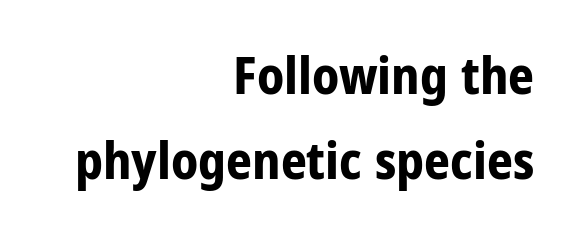
Q: Is the text bold? A: Yes.
Q: Is the text italic (slanted)? A: No, it is upright.
Q: Is the typeface a serif or a sans-serif typeface? A: Sans-serif.
Q: Is the text underlined? A: No.
Q: How is the paragraph aligned? A: Right-aligned.
Q: Is the spacing between letters normal or unusually wide? A: Normal.
Q: Is the spacing between lines tight, normal or loose? A: Normal.
Q: Width (condensed, normal, or wide)? A: Condensed.
Q: Stroke contrast? A: Low.
Q: x-height? A: Large.
Q: Monospaced? A: No.
